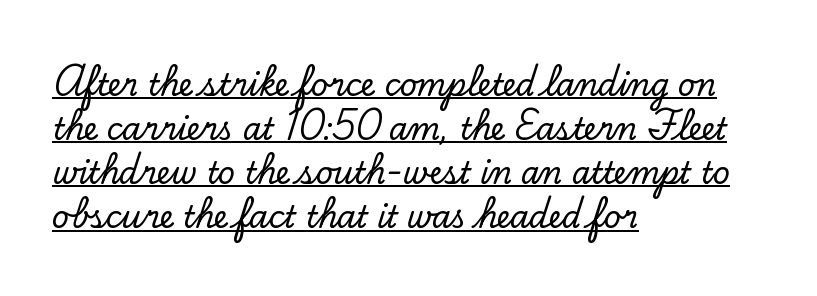
Q: Is the text italic (slanted)? A: Yes.
Q: Is the typeface a serif or a sans-serif typeface? A: Serif.
Q: Is the text underlined? A: Yes.
Q: How is the paragraph aligned? A: Left-aligned.
Q: Is the spacing between letters normal or unusually wide? A: Normal.
Q: Is the spacing between lines tight, normal or loose? A: Normal.
Q: Width (condensed, normal, or wide)? A: Normal.
Q: Stroke contrast? A: Low.
Q: x-height? A: Small.
Q: Monospaced? A: No.
